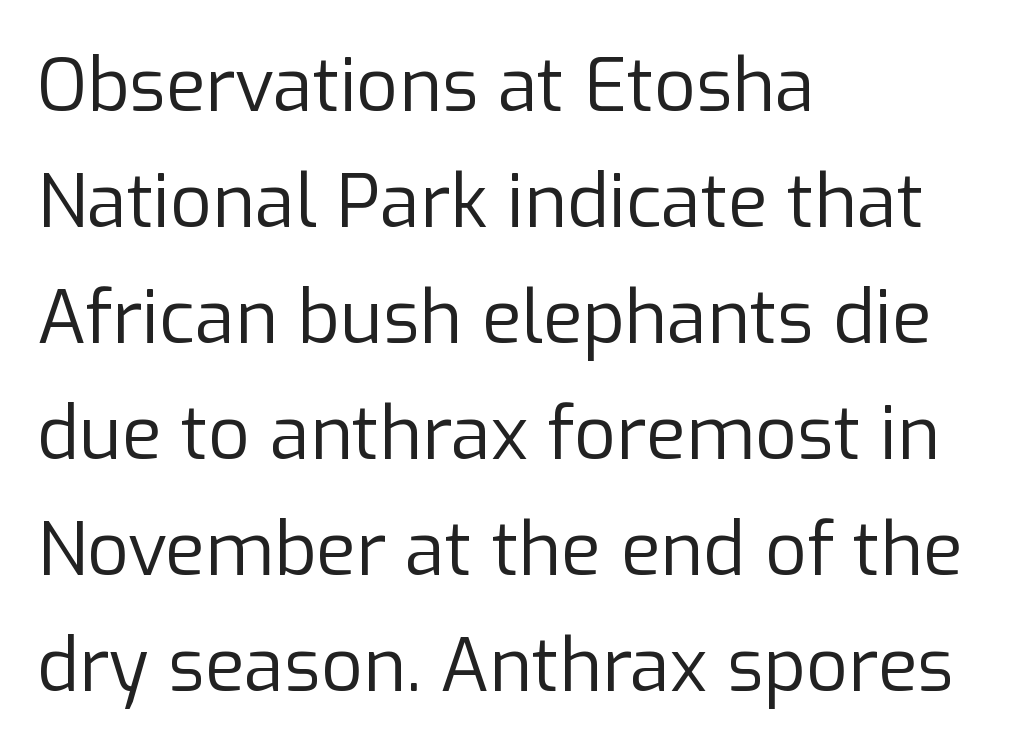
{"serif": "no", "italic": "no", "bold": "no", "weight": "regular", "width": "normal", "stroke_contrast": "low", "x_height": "medium", "monospaced": "no", "underline": "no", "align": "left", "line_spacing": "normal", "line_spacing_ratio": 1.59, "letter_spacing": "normal", "letter_spacing_em": 0.0, "glyph_px": 73}
